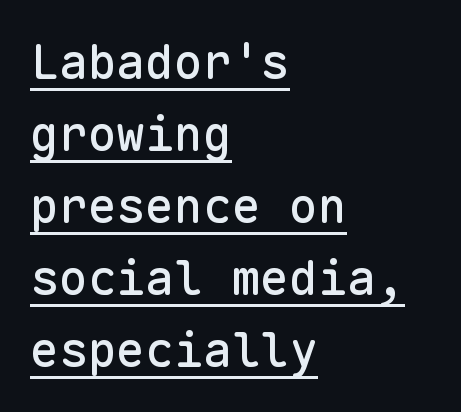
{"serif": "no", "italic": "no", "width": "normal", "stroke_contrast": "low", "x_height": "medium", "monospaced": "yes", "underline": "yes", "align": "left", "line_spacing": "normal", "line_spacing_ratio": 1.5, "letter_spacing": "normal", "letter_spacing_em": 0.0, "glyph_px": 48}
